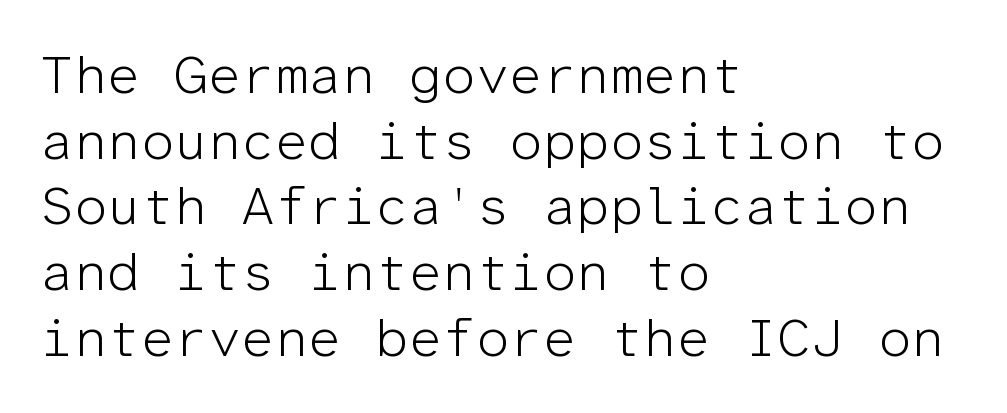
Q: Is the text bold? A: No.
Q: Is the text italic (slanted)? A: No, it is upright.
Q: Is the typeface a serif or a sans-serif typeface? A: Sans-serif.
Q: Is the text underlined? A: No.
Q: How is the paragraph aligned? A: Left-aligned.
Q: Is the spacing between letters normal or unusually wide? A: Normal.
Q: Width (condensed, normal, or wide)? A: Normal.
Q: Stroke contrast? A: Low.
Q: x-height? A: Medium.
Q: Monospaced? A: Yes.
